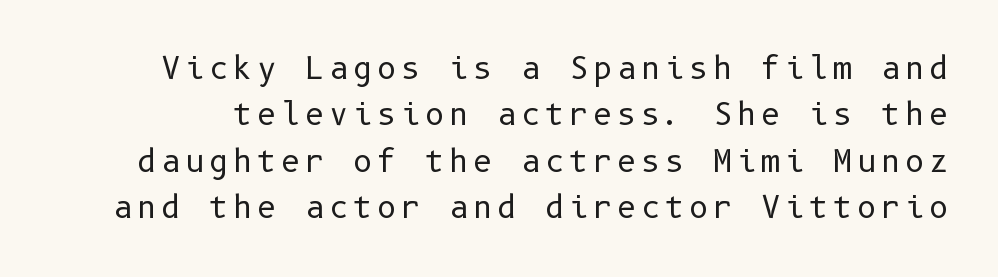
Q: Is the text bold? A: No.
Q: Is the text italic (slanted)? A: No, it is upright.
Q: Is the typeface a serif or a sans-serif typeface? A: Sans-serif.
Q: Is the text underlined? A: No.
Q: Is the spacing between lines tight, normal or loose? A: Normal.
Q: Width (condensed, normal, or wide)? A: Normal.
Q: Stroke contrast? A: Low.
Q: x-height? A: Medium.
